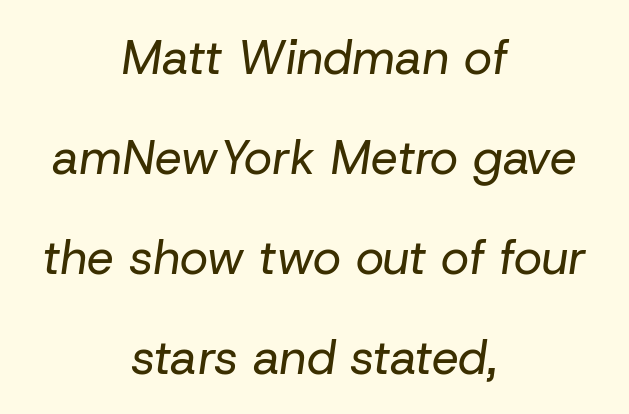
{"italic": "yes", "lean": "right", "slant_degrees": 8, "bold": "no", "weight": "regular", "width": "normal", "stroke_contrast": "low", "x_height": "medium", "monospaced": "no", "underline": "no", "align": "center", "line_spacing": "loose", "line_spacing_ratio": 2.08, "letter_spacing": "normal", "letter_spacing_em": 0.0, "glyph_px": 48}
